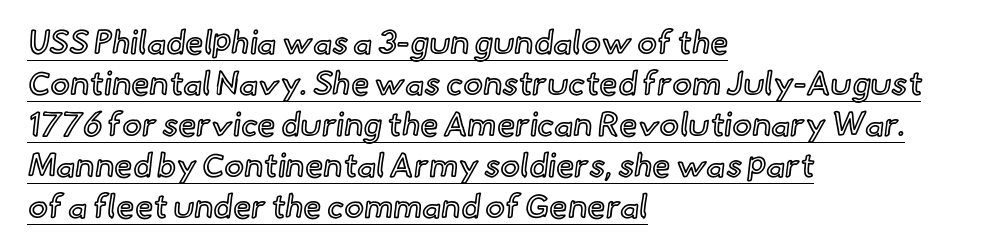
Q: Is the text italic (slanted)? A: Yes.
Q: Is the text underlined? A: Yes.
Q: How is the paragraph aligned? A: Left-aligned.
Q: Is the spacing between letters normal or unusually wide? A: Normal.
Q: Width (condensed, normal, or wide)? A: Normal.
Q: x-height? A: Small.
Q: Monospaced? A: No.
